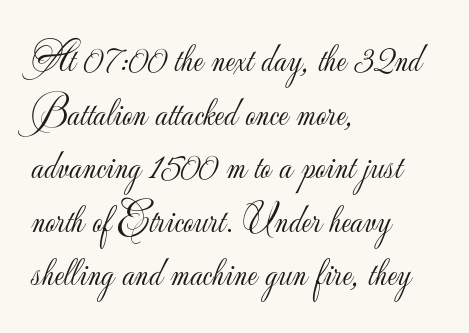
Each stroke keeps to a modest, everyday thickness or less. Here the glyphs are tracked normally, forming tight word shapes. Stroke terminals: plain, sans-serif. Think of a printed novel: that variable character pitch is what you see here.
